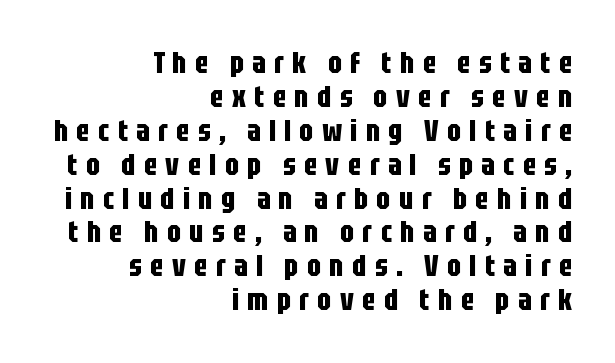
Q: Is the text bold? A: Yes.
Q: Is the text italic (slanted)? A: No, it is upright.
Q: Is the typeface a serif or a sans-serif typeface? A: Sans-serif.
Q: Is the text underlined? A: No.
Q: How is the paragraph aligned? A: Right-aligned.
Q: Is the spacing between letters normal or unusually wide? A: Unusually wide.
Q: Is the spacing between lines tight, normal or loose? A: Tight.
Q: Width (condensed, normal, or wide)? A: Condensed.
Q: Stroke contrast? A: Low.
Q: x-height? A: Large.
Q: Monospaced? A: No.
